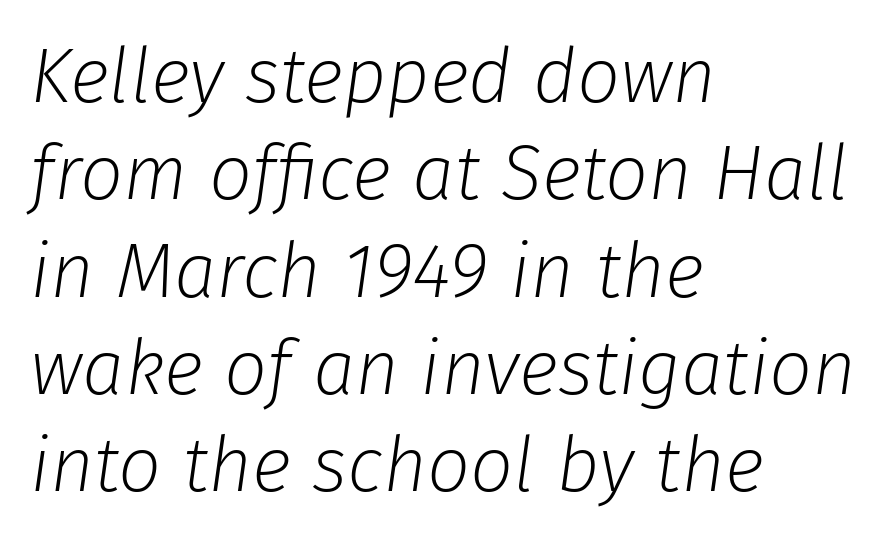
{"italic": "yes", "lean": "right", "slant_degrees": 8, "bold": "no", "weight": "light", "width": "normal", "stroke_contrast": "low", "x_height": "medium", "monospaced": "no", "underline": "no", "align": "left", "line_spacing": "normal", "line_spacing_ratio": 1.28, "letter_spacing": "normal", "letter_spacing_em": 0.0, "glyph_px": 76}
